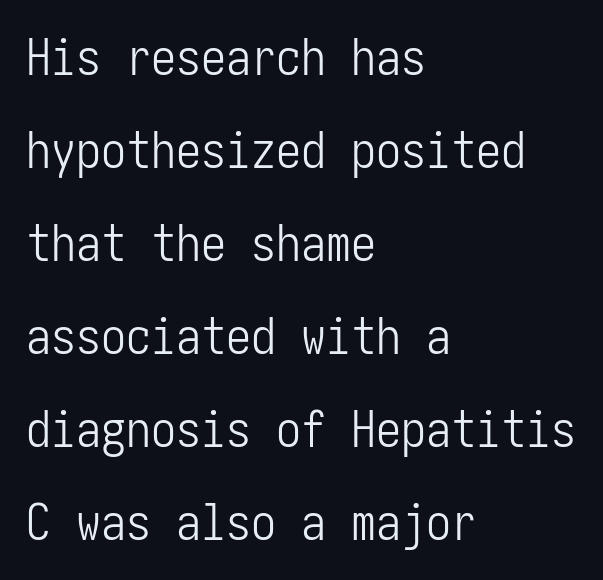
{"serif": "no", "italic": "no", "bold": "no", "weight": "light", "width": "condensed", "stroke_contrast": "low", "x_height": "medium", "underline": "no", "align": "left", "line_spacing_ratio": 1.86, "letter_spacing": "normal", "letter_spacing_em": 0.0, "glyph_px": 50}
